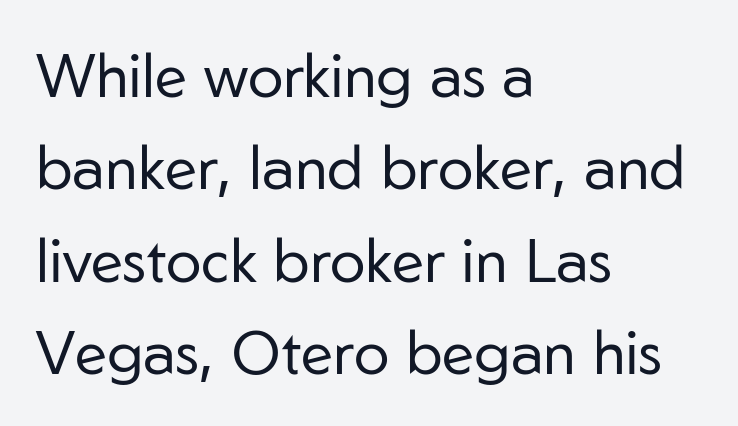
Q: Is the text bold? A: No.
Q: Is the text italic (slanted)? A: No, it is upright.
Q: Is the typeface a serif or a sans-serif typeface? A: Sans-serif.
Q: Is the text underlined? A: No.
Q: How is the paragraph aligned? A: Left-aligned.
Q: Is the spacing between letters normal or unusually wide? A: Normal.
Q: Is the spacing between lines tight, normal or loose? A: Normal.
Q: Width (condensed, normal, or wide)? A: Normal.
Q: Stroke contrast? A: Low.
Q: x-height? A: Medium.
Q: Monospaced? A: No.
